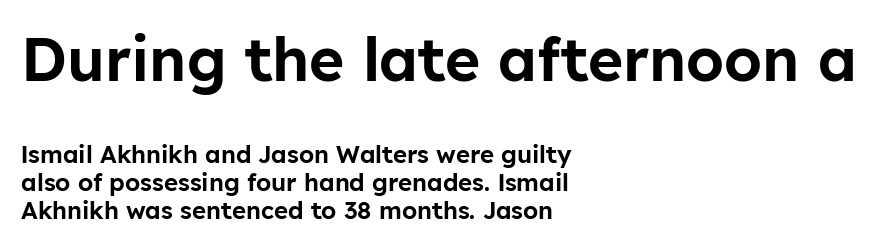
The image shows 60 px sans-serif type, upright; set left-aligned, line spacing 1.17x, normal letter spacing, not underlined; the first (top) block is 2.5x larger; low stroke contrast and a medium x-height.
